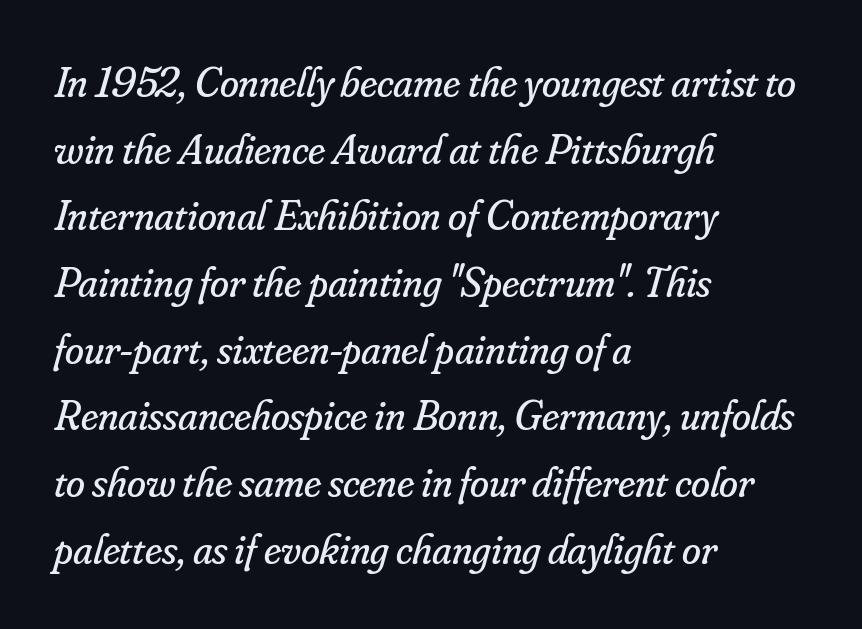
{"serif": "yes", "italic": "yes", "lean": "right", "slant_degrees": 16, "bold": "no", "weight": "regular", "width": "normal", "stroke_contrast": "low", "x_height": "small", "monospaced": "no", "underline": "no", "align": "left", "line_spacing": "normal", "line_spacing_ratio": 1.55, "letter_spacing": "normal", "letter_spacing_em": 0.0, "glyph_px": 43}
